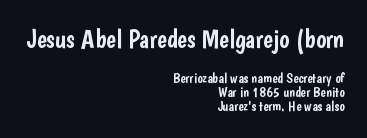
Q: Is the text italic (slanted)? A: No, it is upright.
Q: Is the text underlined? A: No.
Q: How is the paragraph aligned? A: Right-aligned.
Q: Is the spacing between letters normal or unusually wide? A: Normal.
Q: Is the spacing between lines tight, normal or loose? A: Tight.
Q: Which block of text is set in a larger size, the first (top) or the second (bottom)? A: The first (top) one.
